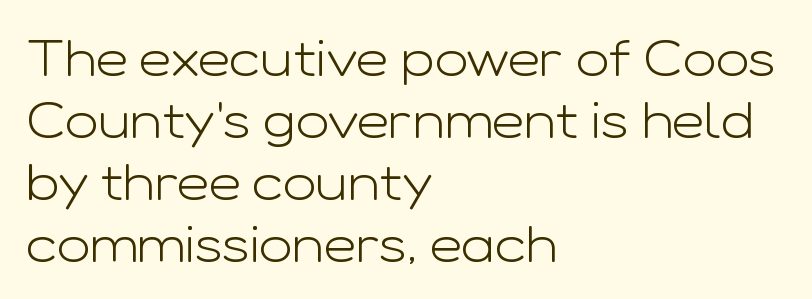
The type is set solid horizontally, with unmodified tracking. Examine the stroke ends and you'll find no serifs. Underlining? Definitely not there. Each letter keeps its own natural width here, so spacing adapts to shape. The type sits square on the baseline with zero lean.
